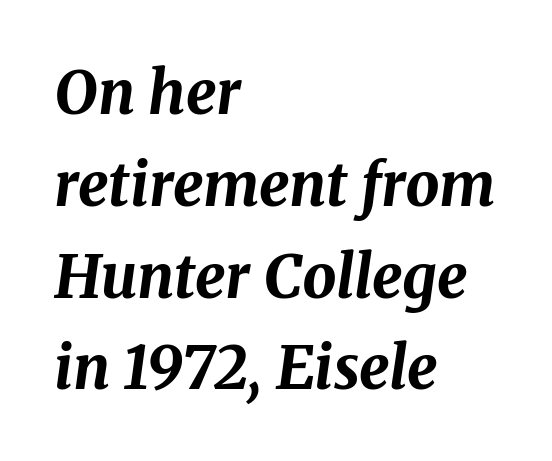
{"italic": "yes", "lean": "right", "slant_degrees": 8, "bold": "yes", "weight": "bold", "width": "normal", "stroke_contrast": "medium", "x_height": "medium", "monospaced": "no", "underline": "no", "align": "left", "line_spacing": "normal", "line_spacing_ratio": 1.53, "letter_spacing": "normal", "letter_spacing_em": 0.0, "glyph_px": 60}
